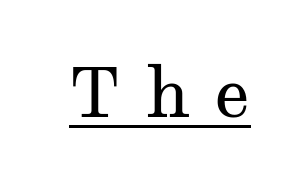
Q: Is the text bold? A: No.
Q: Is the text italic (slanted)? A: No, it is upright.
Q: Is the typeface a serif or a sans-serif typeface? A: Serif.
Q: Is the text underlined? A: Yes.
Q: Is the spacing between letters normal or unusually wide? A: Unusually wide.
Q: Width (condensed, normal, or wide)? A: Wide.
Q: Stroke contrast? A: Medium.
Q: x-height? A: Medium.
Q: Monospaced? A: No.
